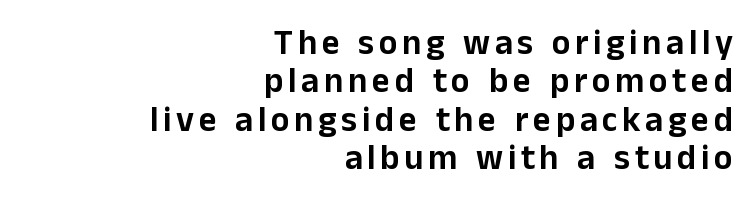
The image shows 35 px sans-serif type, upright; set right-aligned, tight line spacing (1.1x), not underlined; low stroke contrast and a medium x-height.
